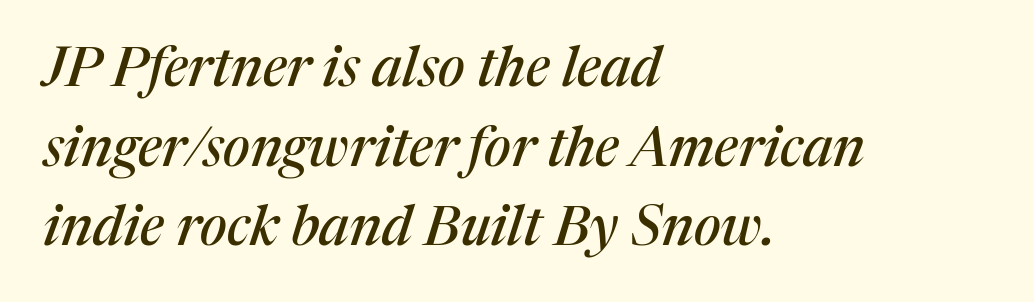
{"serif": "yes", "italic": "yes", "lean": "right", "slant_degrees": 17, "width": "normal", "stroke_contrast": "medium", "x_height": "medium", "monospaced": "no", "underline": "no", "align": "left", "line_spacing": "normal", "line_spacing_ratio": 1.45, "letter_spacing": "normal", "letter_spacing_em": 0.0, "glyph_px": 55}
